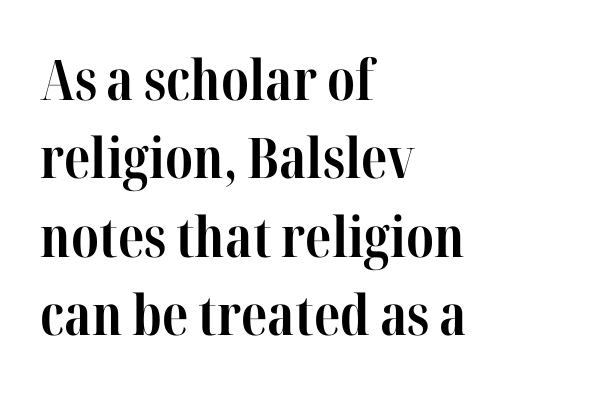
{"serif": "yes", "italic": "no", "bold": "yes", "weight": "bold", "width": "condensed", "stroke_contrast": "high", "x_height": "medium", "monospaced": "no", "underline": "no", "align": "left", "line_spacing": "normal", "line_spacing_ratio": 1.4, "letter_spacing": "normal", "letter_spacing_em": 0.0, "glyph_px": 56}
